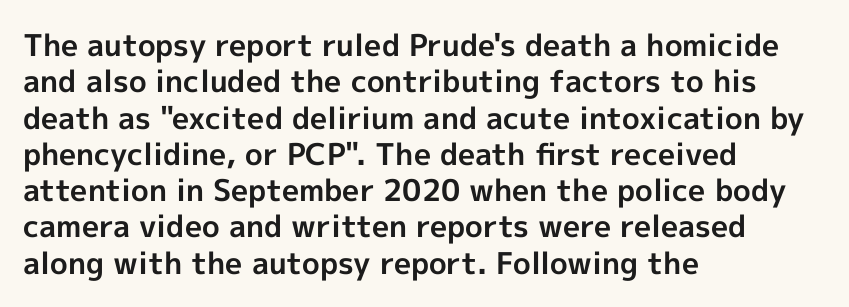
Q: Is the text bold? A: Yes.
Q: Is the text italic (slanted)? A: No, it is upright.
Q: Is the typeface a serif or a sans-serif typeface? A: Sans-serif.
Q: Is the text underlined? A: No.
Q: How is the paragraph aligned? A: Left-aligned.
Q: Is the spacing between letters normal or unusually wide? A: Normal.
Q: Width (condensed, normal, or wide)? A: Normal.
Q: x-height? A: Medium.
Q: Monospaced? A: No.
